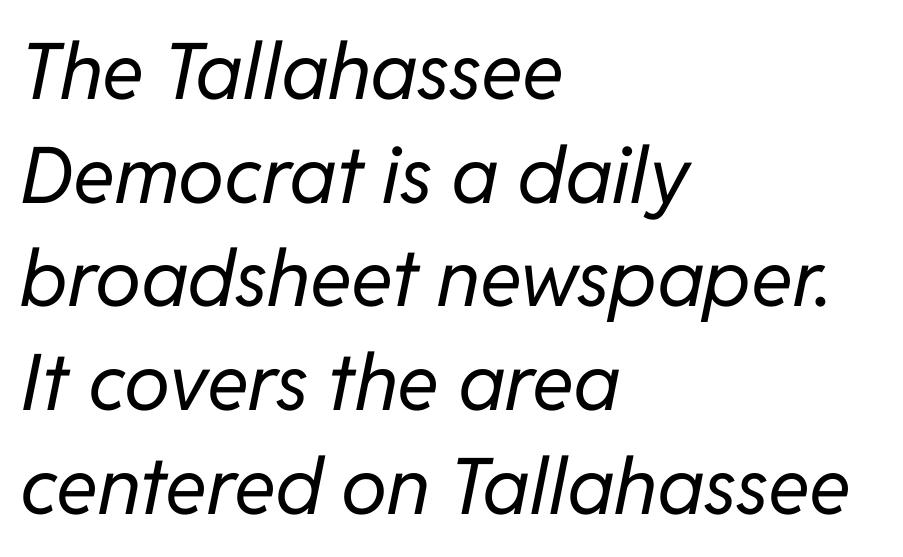
Q: Is the text bold? A: No.
Q: Is the text italic (slanted)? A: Yes, it leans right by about 11 degrees.
Q: Is the text underlined? A: No.
Q: How is the paragraph aligned? A: Left-aligned.
Q: Is the spacing between letters normal or unusually wide? A: Normal.
Q: Is the spacing between lines tight, normal or loose? A: Normal.
Q: Width (condensed, normal, or wide)? A: Normal.
Q: Stroke contrast? A: Low.
Q: x-height? A: Medium.
Q: Monospaced? A: No.
